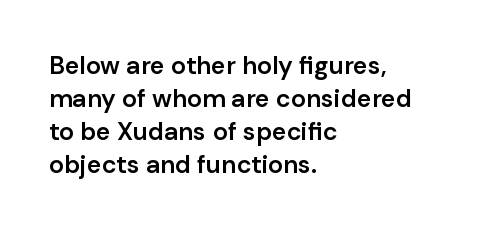
Is the letter spacing exaggerated? No — it looks like the ordinary default. The text block is weighted toward the left margin, trailing off unevenly rightward. Anything drawn beneath the words? Only blank space. The passage shown stacks its lines at a standard gap.
